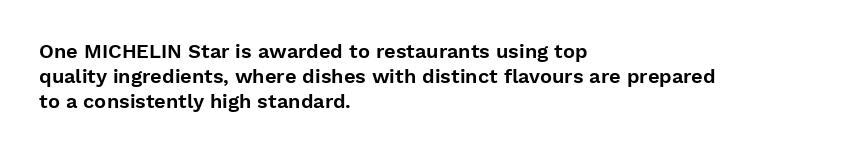
Q: Is the text italic (slanted)? A: No, it is upright.
Q: Is the text underlined? A: No.
Q: How is the paragraph aligned? A: Left-aligned.
Q: Is the spacing between letters normal or unusually wide? A: Normal.
